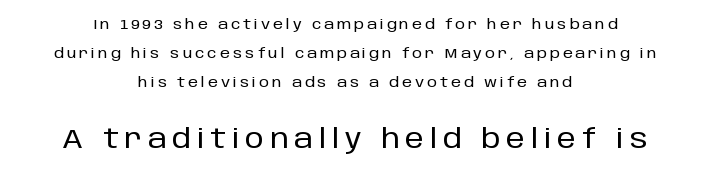
{"italic": "no", "underline": "no", "align": "center", "line_spacing": "loose", "line_spacing_ratio": 2.07, "letter_spacing": "wide", "letter_spacing_em": 0.22, "larger_block": "second", "size_ratio": 1.93, "glyph_px": 27}
